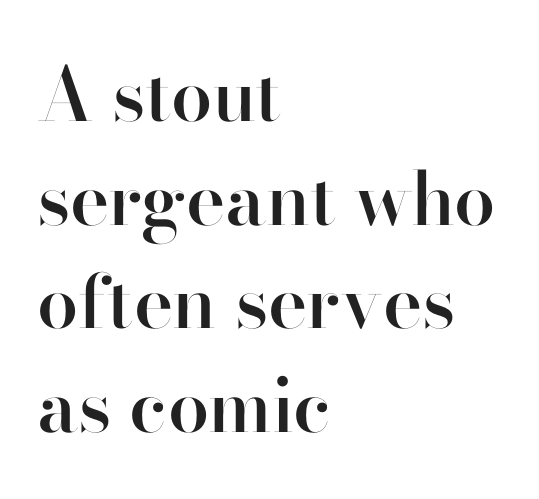
This block has exactly the height ordinary leading produces. Beneath every word, the page is bare. The rendering uses a semibold face; strokes are thickened but not to full bold. Classification — sans serif. Looks like regular typesetting: each glyph gets only the width it needs.
